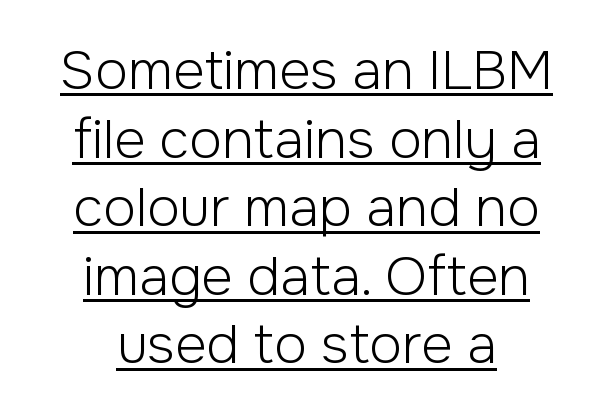
The image shows 54 px light sans-serif type, upright; set centered, normal line spacing (1.27x), normal letter spacing, underlined; low stroke contrast and a medium x-height.
